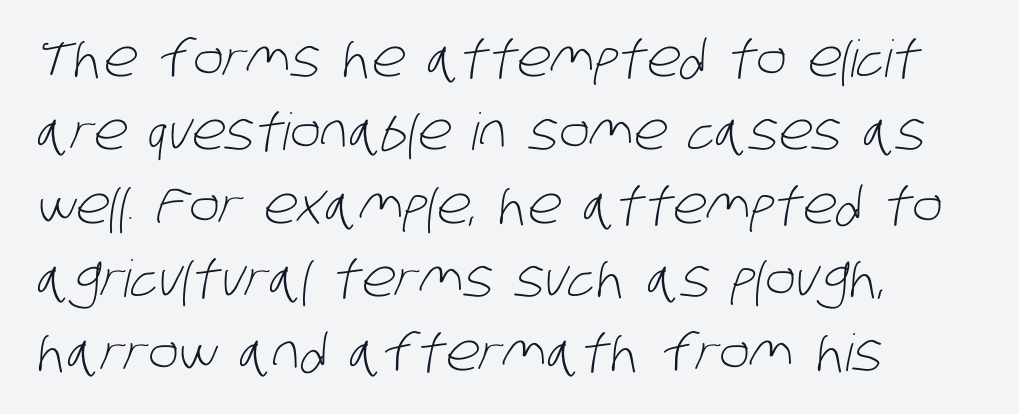
Q: Is the text bold? A: No.
Q: Is the typeface a serif or a sans-serif typeface? A: Sans-serif.
Q: Is the text underlined? A: No.
Q: How is the paragraph aligned? A: Left-aligned.
Q: Is the spacing between letters normal or unusually wide? A: Normal.
Q: Is the spacing between lines tight, normal or loose? A: Normal.
Q: Width (condensed, normal, or wide)? A: Condensed.
Q: Stroke contrast? A: Low.
Q: x-height? A: Large.
Q: Monospaced? A: No.
